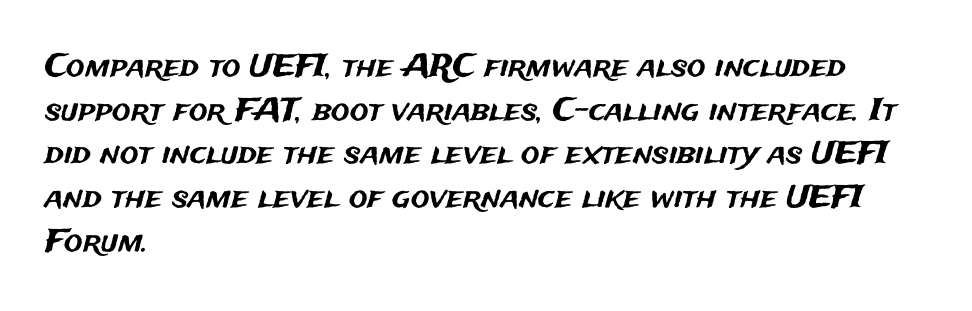
Q: Is the text italic (slanted)? A: Yes.
Q: Is the typeface a serif or a sans-serif typeface? A: Sans-serif.
Q: Is the text underlined? A: No.
Q: How is the paragraph aligned? A: Left-aligned.
Q: Is the spacing between letters normal or unusually wide? A: Normal.
Q: Is the spacing between lines tight, normal or loose? A: Normal.
Q: Width (condensed, normal, or wide)? A: Normal.
Q: Stroke contrast? A: Medium.
Q: x-height? A: Medium.
Q: Monospaced? A: No.
